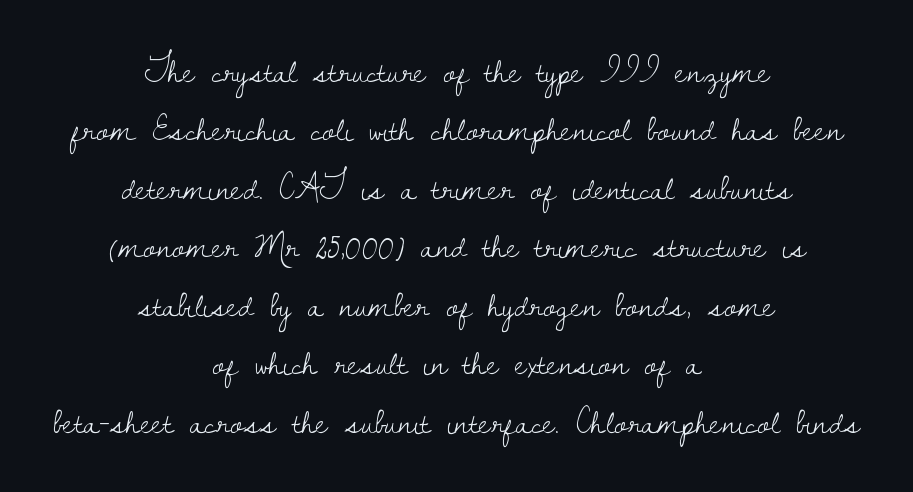
The image shows 37 px light serif type; set centered, normal line spacing (1.58x), normal letter spacing, not underlined; low stroke contrast and a small x-height.
